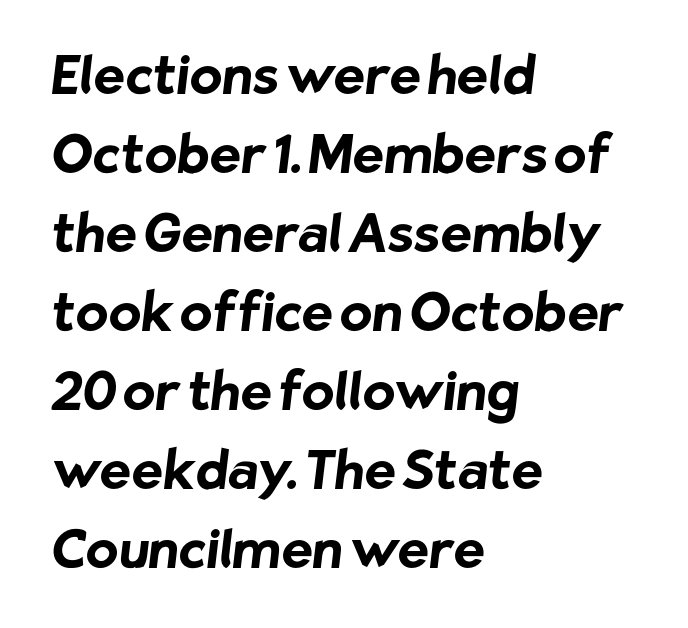
Standard letterfit; no display-style spreading of the glyphs. Check under the words: just untouched page. This block has exactly the height ordinary leading produces. The paragraph has a hard left edge and a soft right edge.
